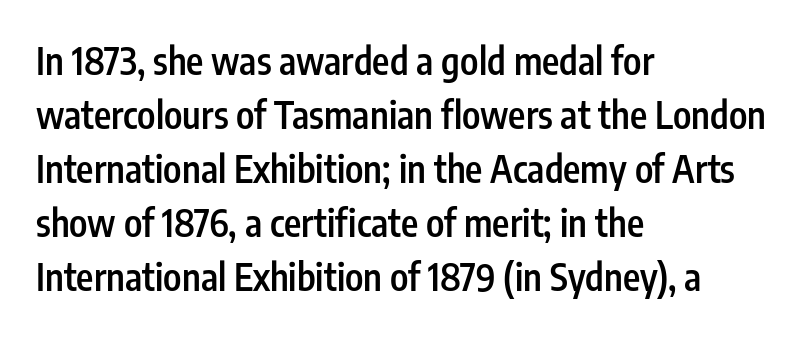
A somewhat darkened texture: the type is semibold rather than bold. Nope, no serifs anywhere on these letters. What's the leading like? Ordinary, nothing unusual. The space beneath each line is pristine and unruled. These lines were composed using upright roman letters. Which margin do the lines hug? The left one — the right edge is uneven.
